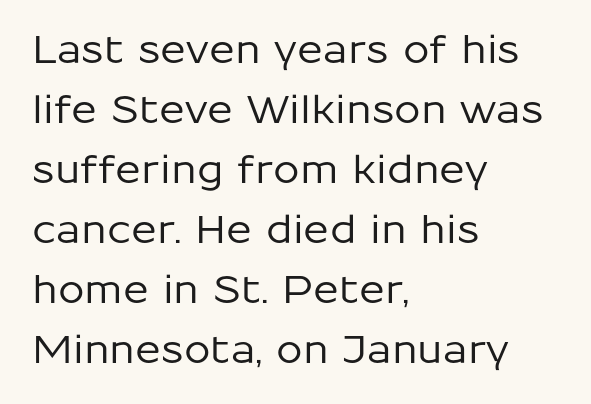
{"serif": "no", "italic": "no", "width": "normal", "stroke_contrast": "low", "x_height": "medium", "monospaced": "no", "underline": "no", "align": "left", "line_spacing": "normal", "line_spacing_ratio": 1.58, "letter_spacing": "normal", "letter_spacing_em": 0.0, "glyph_px": 38}
